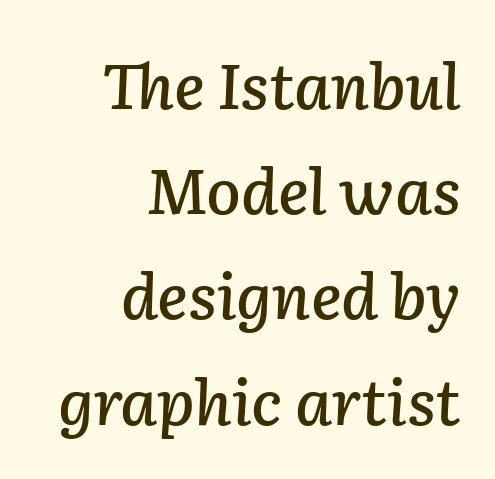
{"italic": "yes", "lean": "right", "slant_degrees": 2, "width": "normal", "stroke_contrast": "low", "x_height": "medium", "monospaced": "no", "underline": "no", "align": "right", "line_spacing": "normal", "line_spacing_ratio": 1.67, "letter_spacing": "normal", "letter_spacing_em": 0.0, "glyph_px": 63}
